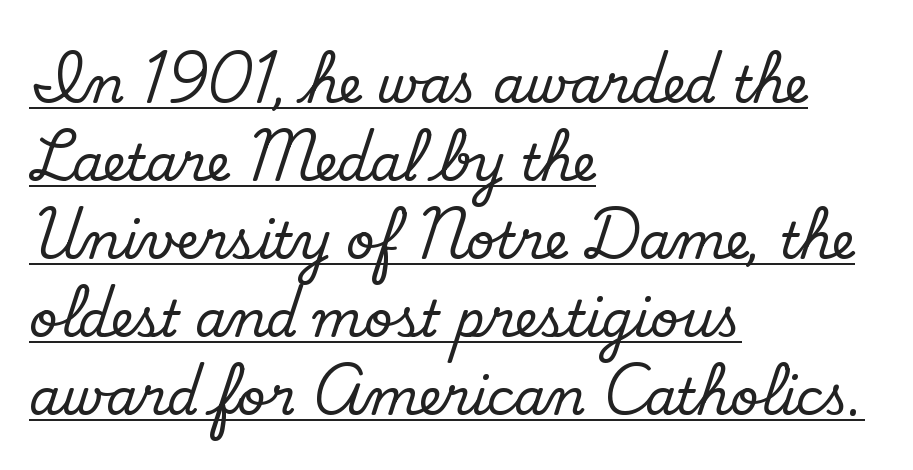
Is the stroke heavy? The answer is a plain regular-or-lighter. These lines are set flush left with a ragged right edge. How would I describe the line gaps? Plain and ordinary. Underlining? Definitely there. A typesetter would call this proportional, since set widths differ per character. Glyph-to-glyph distance matches everyday printed text.
